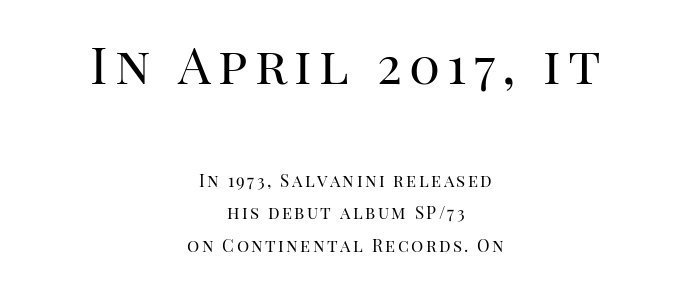
Q: Is the text bold? A: No.
Q: Is the text italic (slanted)? A: No, it is upright.
Q: Is the typeface a serif or a sans-serif typeface? A: Serif.
Q: Is the text underlined? A: No.
Q: How is the paragraph aligned? A: Centered.
Q: Is the spacing between lines tight, normal or loose? A: Loose.
Q: Which block of text is set in a larger size, the first (top) or the second (bottom)? A: The first (top) one.
Q: Width (condensed, normal, or wide)? A: Normal.
Q: Stroke contrast? A: High.
Q: x-height? A: Large.
Q: Monospaced? A: No.
